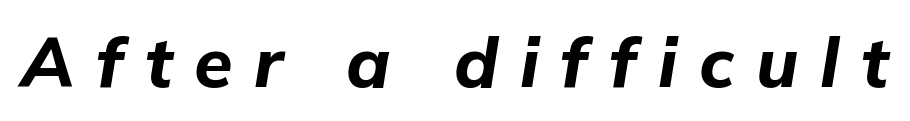
{"italic": "yes", "lean": "right", "slant_degrees": 9, "bold": "yes", "weight": "bold", "width": "normal", "stroke_contrast": "low", "x_height": "medium", "monospaced": "no", "underline": "no", "letter_spacing": "wide", "letter_spacing_em": 0.31, "glyph_px": 70}
